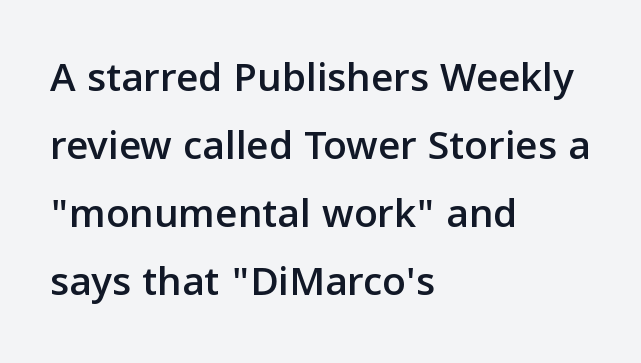
Q: Is the text italic (slanted)? A: No, it is upright.
Q: Is the typeface a serif or a sans-serif typeface? A: Sans-serif.
Q: Is the text underlined? A: No.
Q: How is the paragraph aligned? A: Left-aligned.
Q: Is the spacing between letters normal or unusually wide? A: Normal.
Q: Is the spacing between lines tight, normal or loose? A: Normal.
Q: Width (condensed, normal, or wide)? A: Normal.
Q: Stroke contrast? A: Low.
Q: x-height? A: Medium.
Q: Monospaced? A: No.
